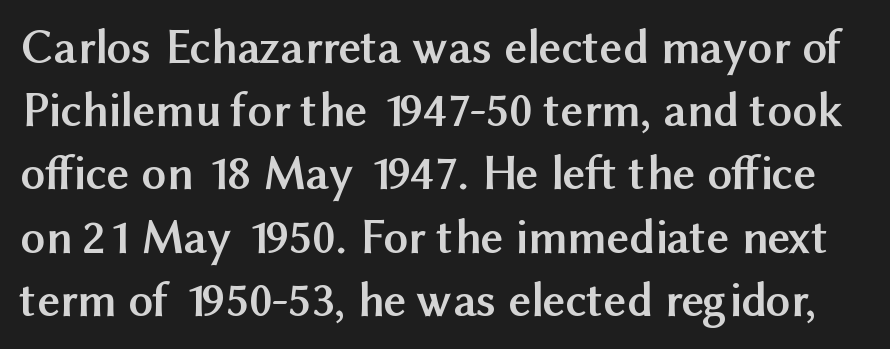
Q: Is the text bold? A: Yes.
Q: Is the text italic (slanted)? A: No, it is upright.
Q: Is the typeface a serif or a sans-serif typeface? A: Sans-serif.
Q: Is the text underlined? A: No.
Q: Is the spacing between letters normal or unusually wide? A: Normal.
Q: Is the spacing between lines tight, normal or loose? A: Normal.
Q: Width (condensed, normal, or wide)? A: Normal.
Q: Stroke contrast? A: Medium.
Q: x-height? A: Medium.
Q: Monospaced? A: No.
